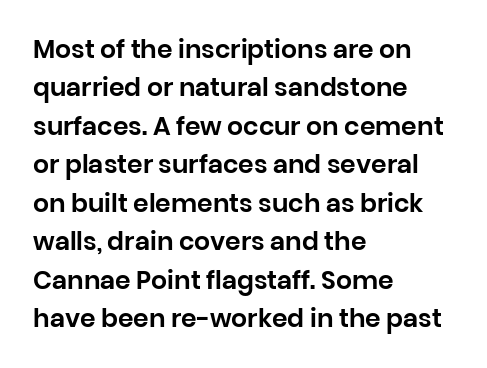
Q: Is the text italic (slanted)? A: No, it is upright.
Q: Is the text underlined? A: No.
Q: How is the paragraph aligned? A: Left-aligned.
Q: Is the spacing between letters normal or unusually wide? A: Normal.
Q: Is the spacing between lines tight, normal or loose? A: Normal.
